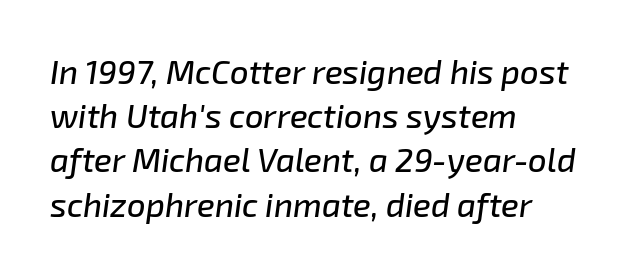
The image shows 33 px text type, italic (leaning right); set left-aligned, normal line spacing (1.34x), normal letter spacing, not underlined; low stroke contrast and a medium x-height.
